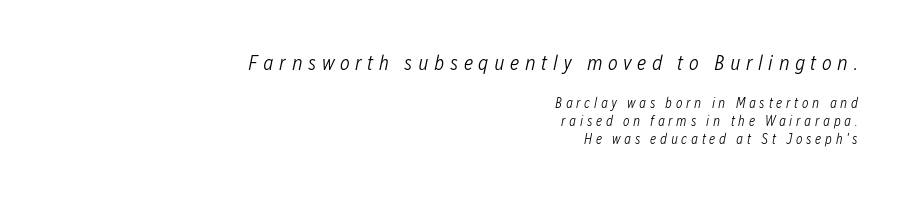
The rendering applies a slant to the glyphs. A light-to-regular cut is what we see here. The zone under the glyphs is completely vacant. Compared with typical body copy, the letter spacing here is much looser. Typesetter's note — upper block bumped up in size, lower block left smaller. The designer left line spacing at the default.
